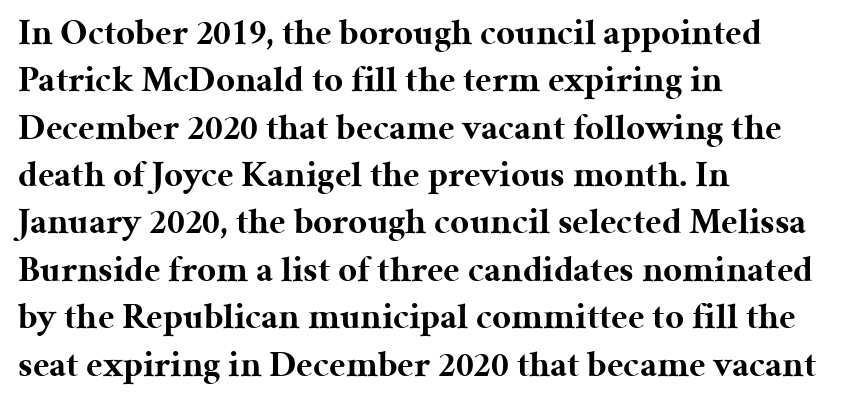
{"serif": "yes", "italic": "no", "bold": "yes", "weight": "bold", "width": "normal", "stroke_contrast": "medium", "x_height": "medium", "monospaced": "no", "underline": "no", "align": "left", "line_spacing": "normal", "line_spacing_ratio": 1.28, "letter_spacing": "normal", "letter_spacing_em": 0.0, "glyph_px": 37}
